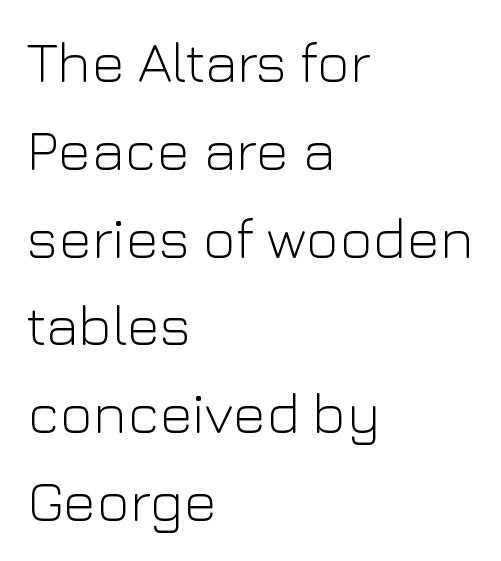
{"serif": "no", "italic": "no", "bold": "no", "weight": "light", "width": "normal", "stroke_contrast": "low", "x_height": "medium", "monospaced": "no", "underline": "no", "align": "left", "line_spacing": "normal", "line_spacing_ratio": 1.54, "letter_spacing": "normal", "letter_spacing_em": 0.0, "glyph_px": 57}
